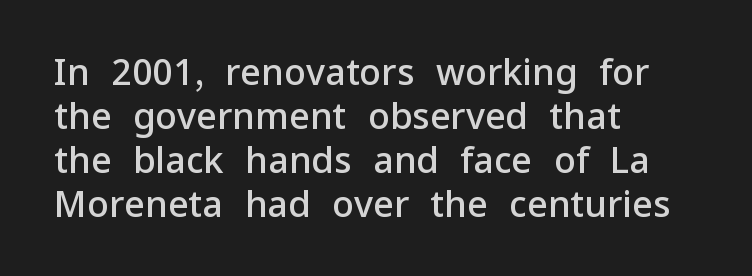
{"serif": "no", "italic": "no", "bold": "semi", "weight": "semibold", "width": "normal", "stroke_contrast": "low", "x_height": "medium", "monospaced": "no", "underline": "no", "align": "left", "line_spacing_ratio": 1.22, "letter_spacing": "normal", "letter_spacing_em": 0.0, "glyph_px": 36}
